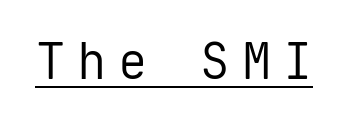
{"serif": "no", "italic": "no", "bold": "no", "weight": "regular", "width": "normal", "stroke_contrast": "low", "x_height": "medium", "monospaced": "yes", "underline": "yes", "letter_spacing": "wide", "letter_spacing_em": 0.24, "glyph_px": 49}
